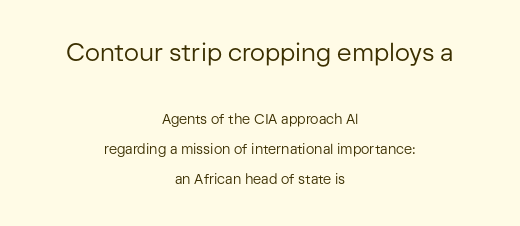
Has an underline been added? It has not. Size hierarchy here favors the leading block over the trailing one. The tracking reads as untouched default to a designer's eye. A student would call this center alignment; a typographer would say set centered. A roman cut, with each character standing at attention. Is there much room between lines? Yes — plenty of vertical air separates them.
